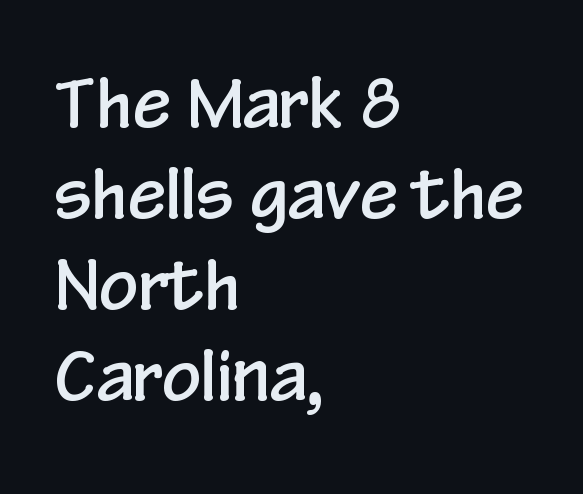
The ragged edge is on the right, which tells us the setting is flush left. Serif or sans? Sans — the stroke terminals are bare. The area under the type is left untouched. Italic? Not at all — the glyphs are vertical. A typesetter would call this zero additional tracking.
